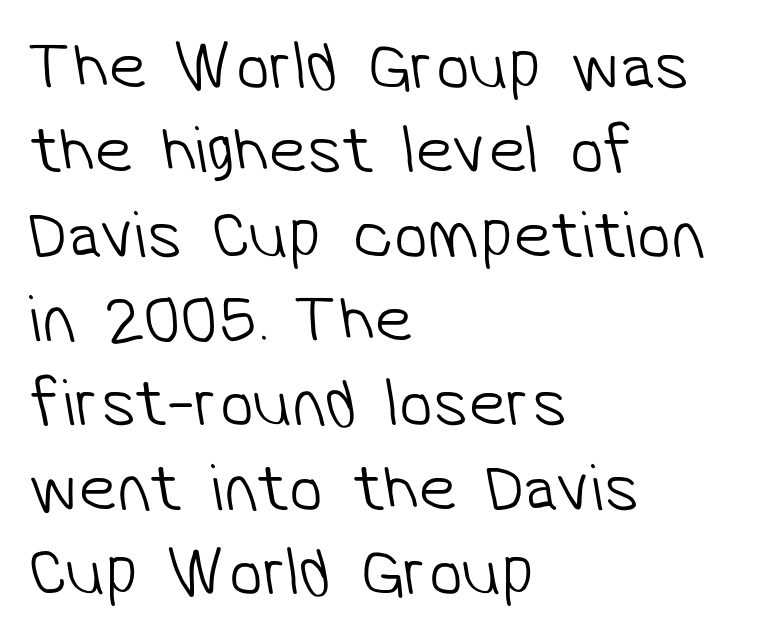
Q: Is the text bold? A: No.
Q: Is the typeface a serif or a sans-serif typeface? A: Sans-serif.
Q: Is the text underlined? A: No.
Q: How is the paragraph aligned? A: Left-aligned.
Q: Is the spacing between letters normal or unusually wide? A: Normal.
Q: Width (condensed, normal, or wide)? A: Normal.
Q: Stroke contrast? A: Low.
Q: x-height? A: Medium.
Q: Monospaced? A: No.
